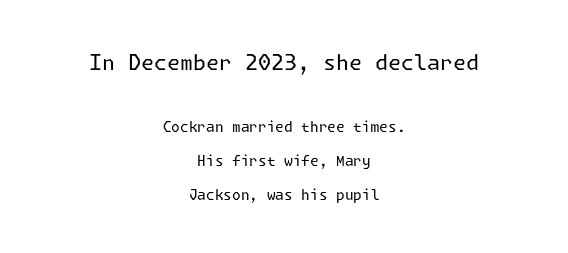
{"italic": "no", "bold": "no", "underline": "no", "align": "center", "line_spacing": "loose", "line_spacing_ratio": 2.43, "letter_spacing": "normal", "letter_spacing_em": 0.0, "larger_block": "first", "size_ratio": 1.5, "glyph_px": 21}
